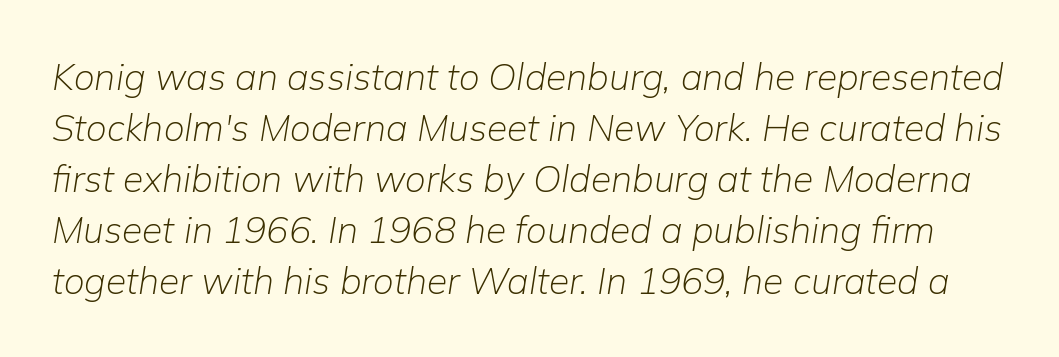
{"italic": "yes", "lean": "right", "slant_degrees": 9, "bold": "no", "weight": "light", "width": "normal", "stroke_contrast": "low", "x_height": "medium", "monospaced": "no", "underline": "no", "line_spacing": "normal", "line_spacing_ratio": 1.38, "letter_spacing": "normal", "letter_spacing_em": 0.0, "glyph_px": 37}
